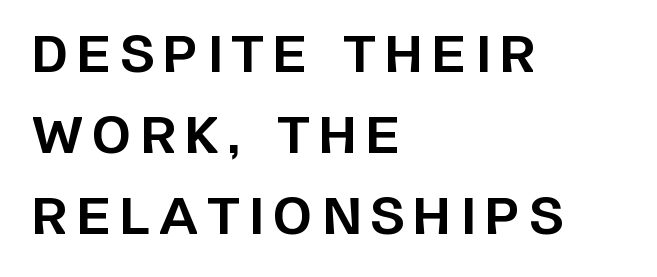
Q: Is the text bold? A: Yes.
Q: Is the text italic (slanted)? A: No, it is upright.
Q: Is the typeface a serif or a sans-serif typeface? A: Sans-serif.
Q: Is the text underlined? A: No.
Q: How is the paragraph aligned? A: Left-aligned.
Q: Is the spacing between lines tight, normal or loose? A: Normal.
Q: Width (condensed, normal, or wide)? A: Normal.
Q: Stroke contrast? A: Low.
Q: x-height? A: Large.
Q: Monospaced? A: No.
